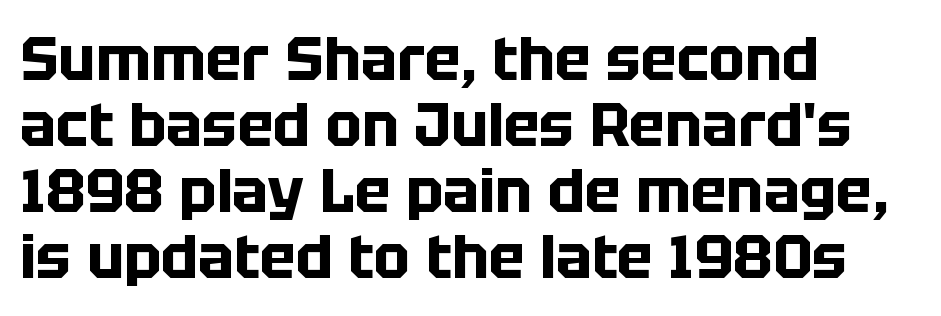
The image shows 60 px bold sans-serif type, upright; set left-aligned, tight line spacing (1.1x), normal letter spacing, not underlined; low stroke contrast and a large x-height.
